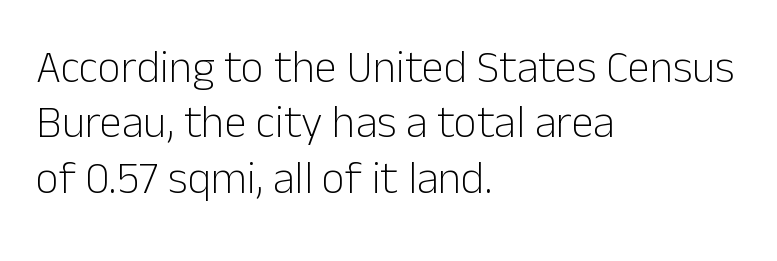
The image shows 45 px light sans-serif type, upright; set left-aligned, line spacing 1.23x, normal letter spacing, not underlined; low stroke contrast and a medium x-height.
